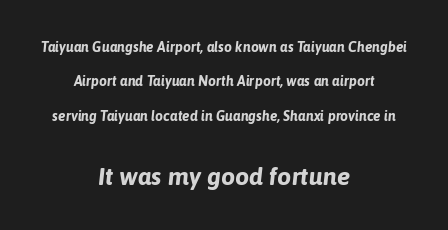
Q: Is the text bold? A: Yes.
Q: Is the text italic (slanted)? A: Yes, it leans right by about 6 degrees.
Q: Is the text underlined? A: No.
Q: How is the paragraph aligned? A: Centered.
Q: Is the spacing between letters normal or unusually wide? A: Normal.
Q: Is the spacing between lines tight, normal or loose? A: Loose.
Q: Which block of text is set in a larger size, the first (top) or the second (bottom)? A: The second (bottom) one.
